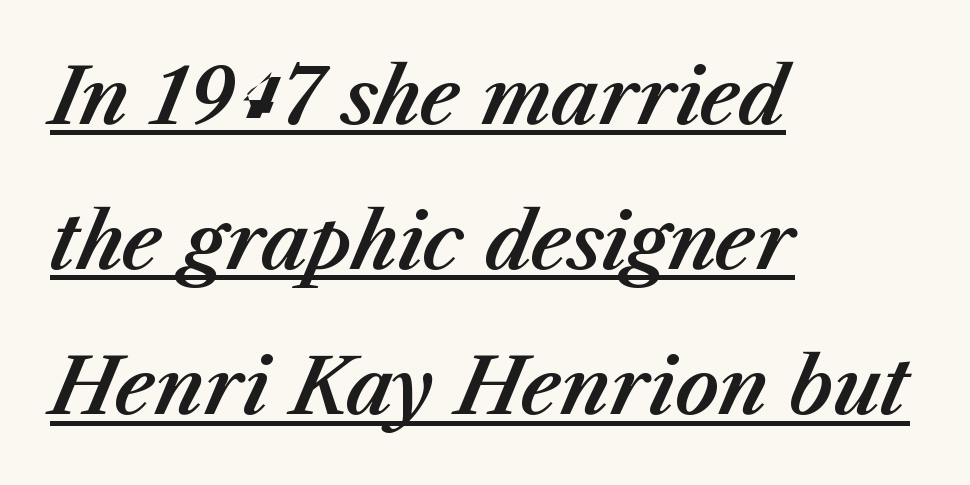
{"italic": "yes", "lean": "right", "slant_degrees": 23, "width": "normal", "stroke_contrast": "medium", "x_height": "medium", "monospaced": "no", "underline": "yes", "align": "left", "line_spacing": "loose", "line_spacing_ratio": 1.91, "letter_spacing": "normal", "letter_spacing_em": 0.0, "glyph_px": 76}
